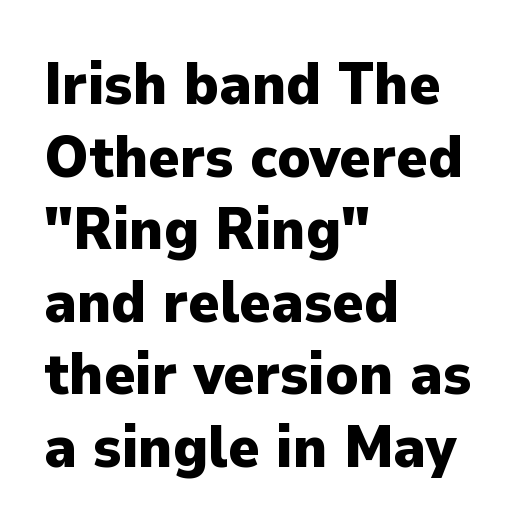
{"serif": "no", "italic": "no", "bold": "yes", "weight": "heavy", "width": "normal", "stroke_contrast": "low", "x_height": "medium", "monospaced": "no", "underline": "no", "align": "left", "line_spacing_ratio": 1.23, "letter_spacing": "normal", "letter_spacing_em": 0.0, "glyph_px": 59}
